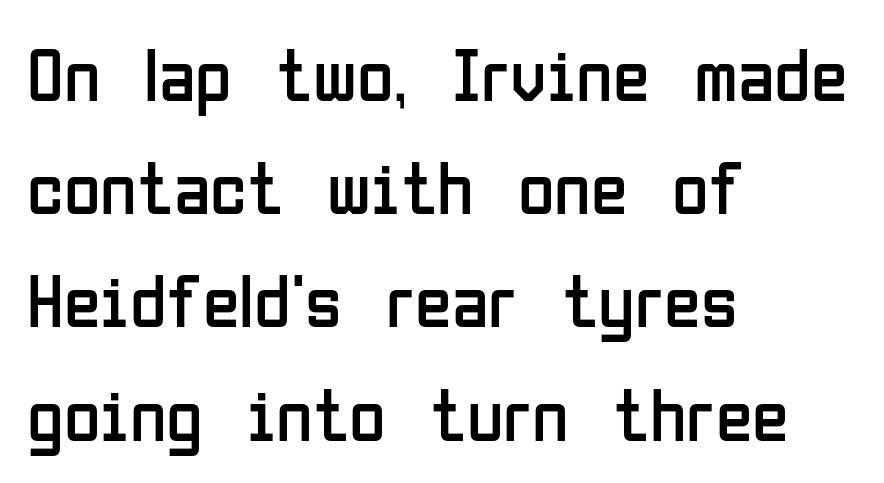
{"serif": "no", "italic": "no", "bold": "no", "weight": "regular", "width": "condensed", "stroke_contrast": "low", "x_height": "medium", "monospaced": "no", "underline": "no", "align": "left", "line_spacing": "normal", "line_spacing_ratio": 1.51, "letter_spacing": "normal", "letter_spacing_em": 0.0, "glyph_px": 75}
